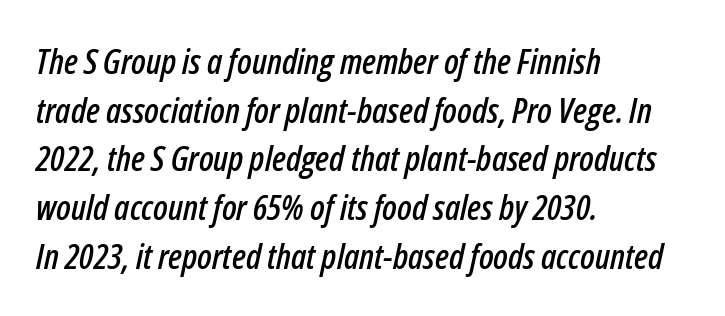
Q: Is the text italic (slanted)? A: Yes, it leans right by about 12 degrees.
Q: Is the text underlined? A: No.
Q: How is the paragraph aligned? A: Left-aligned.
Q: Is the spacing between letters normal or unusually wide? A: Normal.
Q: Is the spacing between lines tight, normal or loose? A: Normal.
Q: Width (condensed, normal, or wide)? A: Condensed.
Q: Stroke contrast? A: Low.
Q: x-height? A: Medium.
Q: Monospaced? A: No.
